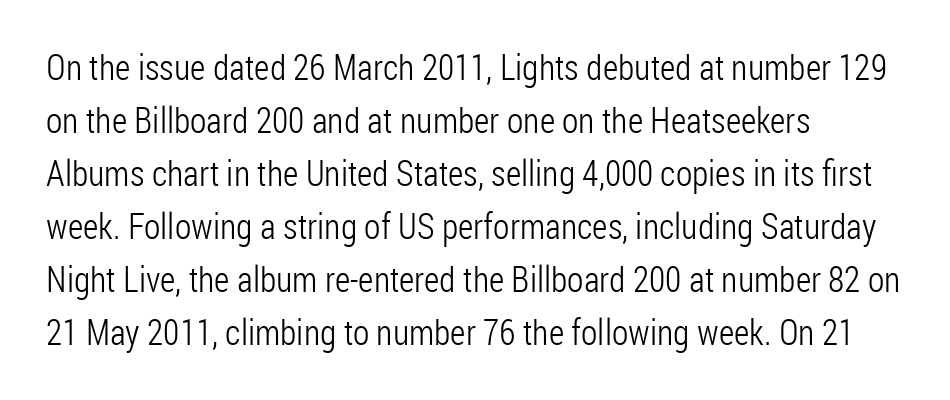
{"serif": "no", "italic": "no", "bold": "no", "weight": "light", "width": "condensed", "stroke_contrast": "low", "x_height": "medium", "monospaced": "no", "underline": "no", "align": "left", "line_spacing": "normal", "line_spacing_ratio": 1.47, "letter_spacing": "normal", "letter_spacing_em": 0.0, "glyph_px": 36}
